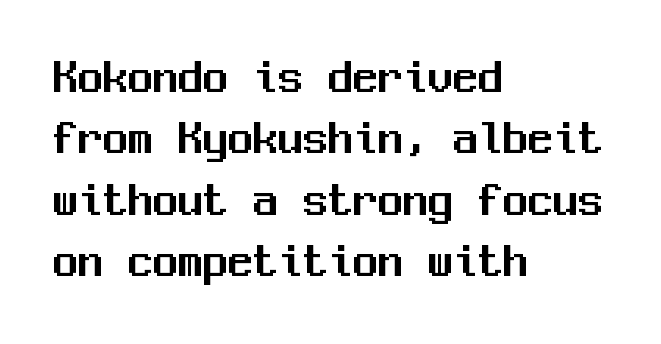
Fixed-width glyphs throughout — classic coding-font behaviour. Check under the words: just untouched page. Check where the strokes stop: nothing finishes them off — pure sans. If you drew a line through each stem, it would be perfectly vertical.
